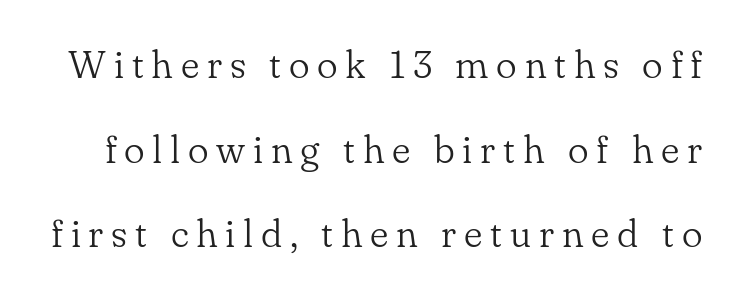
Q: Is the text bold? A: No.
Q: Is the text italic (slanted)? A: No, it is upright.
Q: Is the typeface a serif or a sans-serif typeface? A: Serif.
Q: Is the text underlined? A: No.
Q: Is the spacing between letters normal or unusually wide? A: Unusually wide.
Q: Is the spacing between lines tight, normal or loose? A: Loose.
Q: Width (condensed, normal, or wide)? A: Normal.
Q: Stroke contrast? A: Low.
Q: x-height? A: Small.
Q: Monospaced? A: No.
